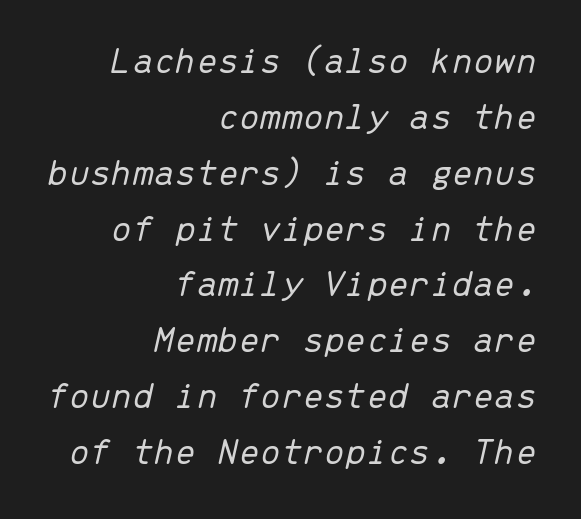
Q: Is the text bold? A: No.
Q: Is the text italic (slanted)? A: Yes, it leans right by about 13 degrees.
Q: Is the text underlined? A: No.
Q: How is the paragraph aligned? A: Right-aligned.
Q: Is the spacing between letters normal or unusually wide? A: Normal.
Q: Is the spacing between lines tight, normal or loose? A: Normal.
Q: Width (condensed, normal, or wide)? A: Normal.
Q: Stroke contrast? A: Low.
Q: x-height? A: Medium.
Q: Monospaced? A: Yes.
